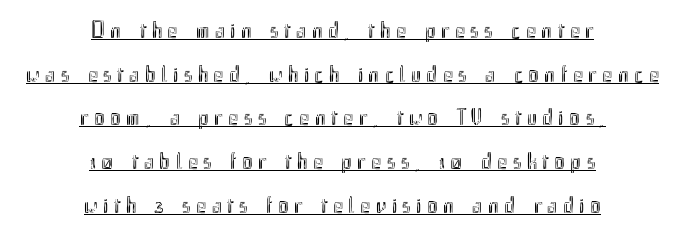
{"italic": "no", "underline": "yes", "align": "center", "line_spacing_ratio": 1.82, "letter_spacing": "wide", "letter_spacing_em": 0.23, "glyph_px": 24}
